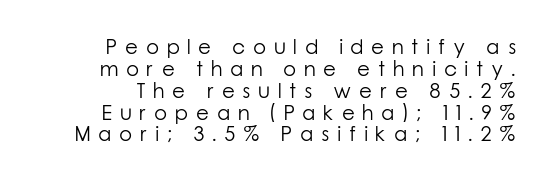
There is plenty of visible air inserted between adjacent glyphs. Ordinary non-slanted type is in use. The letters look calm and open, with moderate or lighter stems. The strip under each line holds only bare page. Compared with a flush-left layout, this one pins lines to the opposite, right side. Each new line begins almost immediately beneath the previous one.
